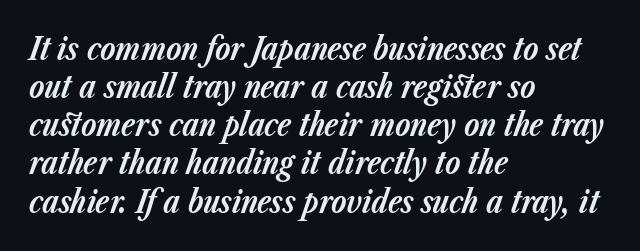
Rendered with sloped, italic letterforms. Emphasis by weight is at full strength: bold. The lines in this sample share a left origin and differ only in where they stop. Inter-character spacing is left at the font's built-in metrics. The gap between lines stays unmarked.
